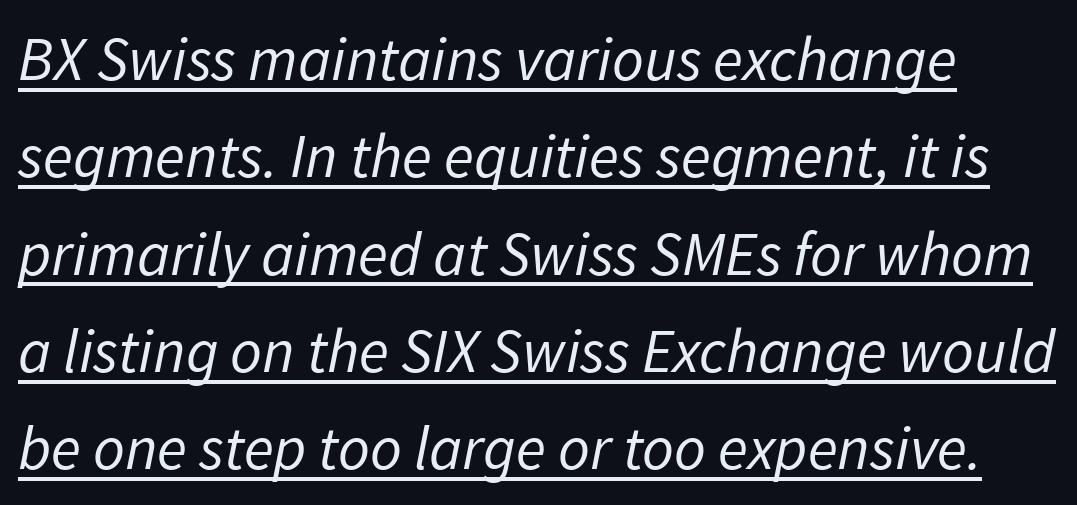
Q: Is the text bold? A: No.
Q: Is the text italic (slanted)? A: Yes, it leans right by about 11 degrees.
Q: Is the text underlined? A: Yes.
Q: Is the spacing between letters normal or unusually wide? A: Normal.
Q: Is the spacing between lines tight, normal or loose? A: Normal.
Q: Width (condensed, normal, or wide)? A: Normal.
Q: Stroke contrast? A: Low.
Q: x-height? A: Medium.
Q: Monospaced? A: No.
